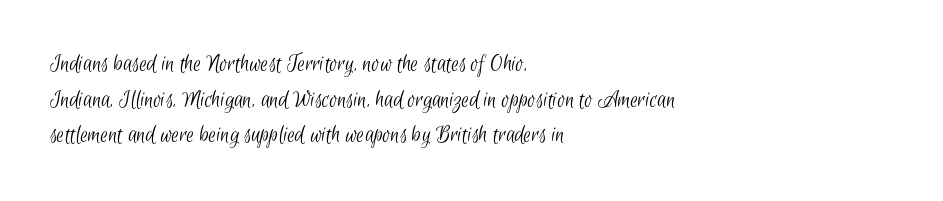
The image shows 24 px text type; set left-aligned, normal line spacing (1.48x), normal letter spacing, not underlined.
